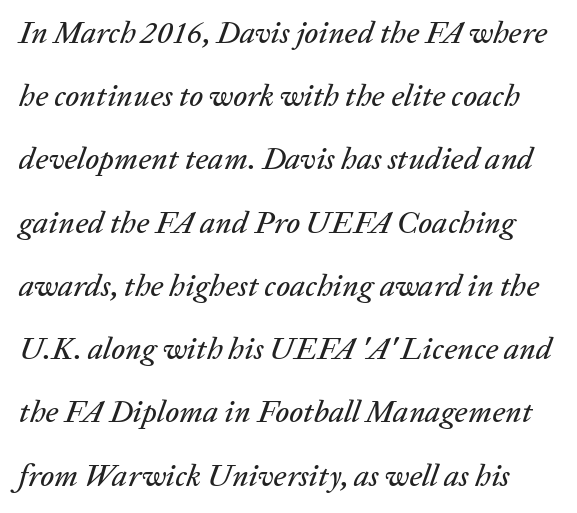
The image shows 31 px text type, italic (leaning right); set loose line spacing (2.04x), normal letter spacing, not underlined; low stroke contrast and a medium x-height.
